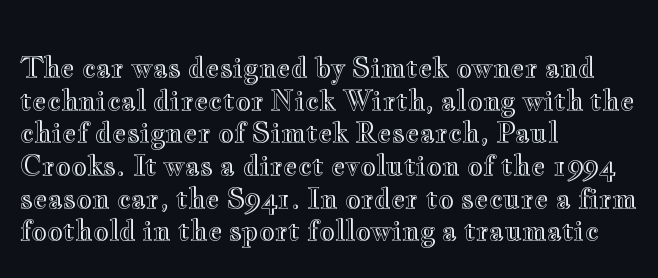
Q: Is the text italic (slanted)? A: No, it is upright.
Q: Is the text underlined? A: No.
Q: How is the paragraph aligned? A: Left-aligned.
Q: Is the spacing between letters normal or unusually wide? A: Normal.
